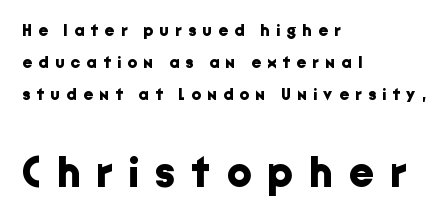
The image shows 43 px bold sans-serif type, upright; set left-aligned, line spacing 1.88x, unusually wide letter spacing (+0.38 em), not underlined; the second (bottom) block is 2.53x larger; low stroke contrast and a medium x-height.
